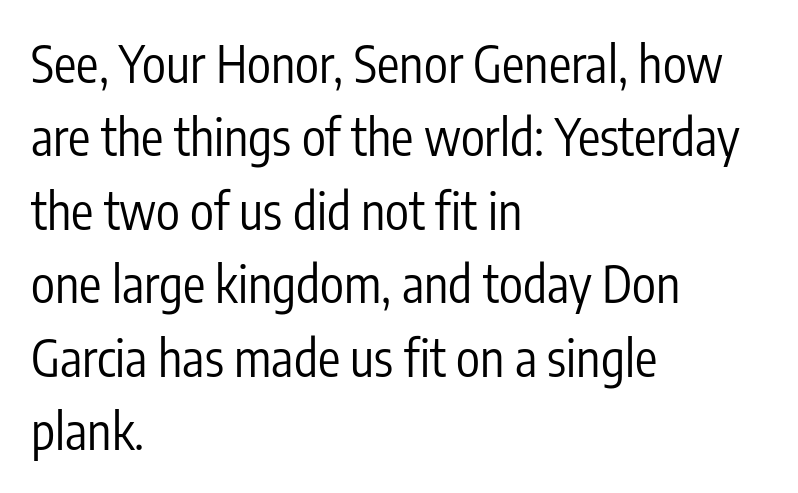
The image shows 50 px regular-weight, condensed sans-serif type, upright; set left-aligned, normal line spacing (1.47x), normal letter spacing, not underlined; low stroke contrast and a medium x-height.
